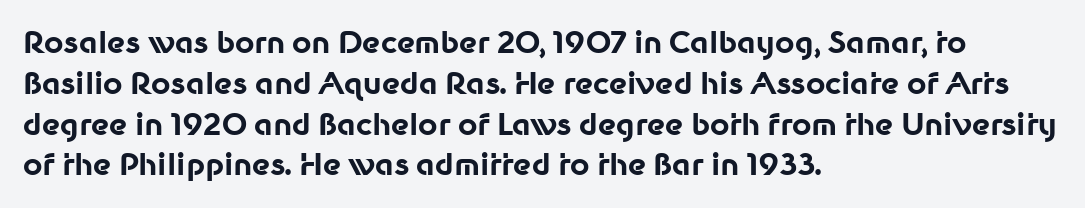
Default kerning and tracking; the words read as compact shapes. You could not count columns in this text — the font is proportionally spaced. The type sits square on the baseline with zero lean. Notice how descenders clear the ascenders below comfortably — that's standard leading.
